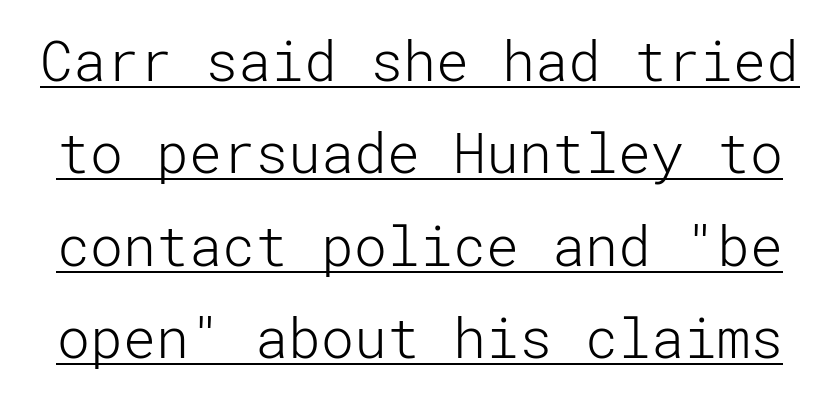
Q: Is the text bold? A: No.
Q: Is the text italic (slanted)? A: No, it is upright.
Q: Is the typeface a serif or a sans-serif typeface? A: Sans-serif.
Q: Is the text underlined? A: Yes.
Q: Is the spacing between letters normal or unusually wide? A: Normal.
Q: Is the spacing between lines tight, normal or loose? A: Normal.
Q: Width (condensed, normal, or wide)? A: Normal.
Q: Stroke contrast? A: Low.
Q: x-height? A: Medium.
